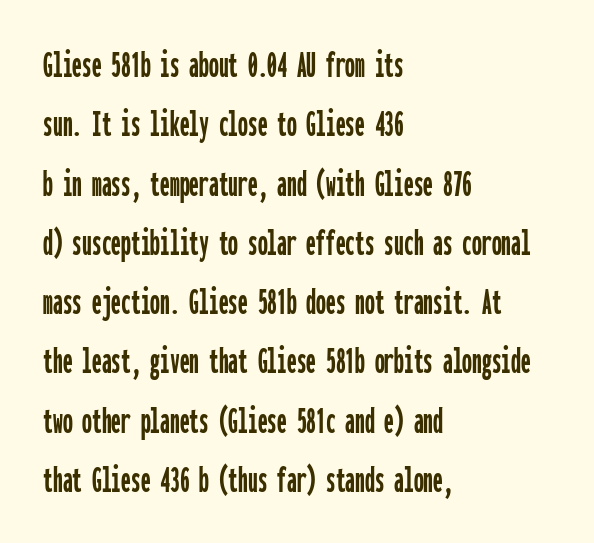
Each line starts at the same left margin while the right side varies. The face used here is monospaced, like something from a code editor. Compared with typical body copy, the letter spacing here is the same. Do the letters lean? They stand straight. Any mark beneath the type? The region is blank.
